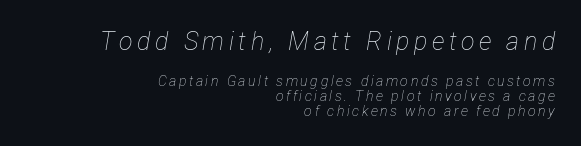
No heavy texture on the line: the type isn't bold. Horizontal bands of white between lines are thin slivers. The paragraph shown leans on its right margin. These two chunks differ in scale, with the top chunk taking the larger measure. Does the lettering tilt? It does — this is italic. A clean baseline with only descenders dipping below it.
